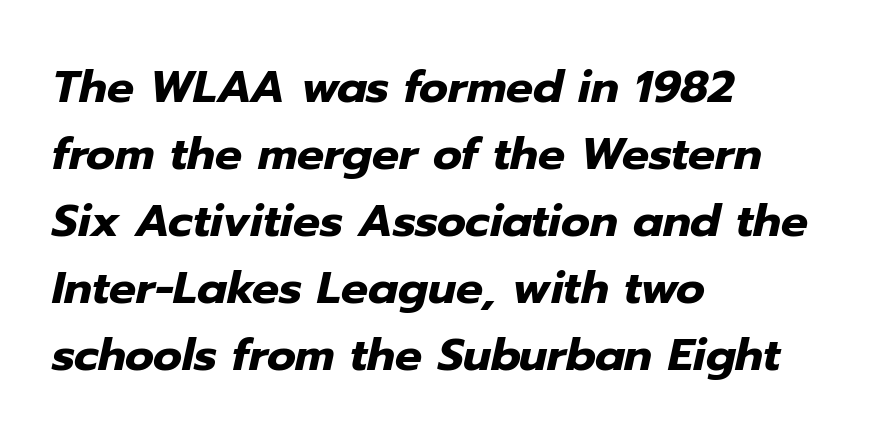
Q: Is the text bold? A: Yes.
Q: Is the text italic (slanted)? A: Yes, it leans right by about 12 degrees.
Q: Is the text underlined? A: No.
Q: How is the paragraph aligned? A: Left-aligned.
Q: Is the spacing between letters normal or unusually wide? A: Normal.
Q: Is the spacing between lines tight, normal or loose? A: Normal.
Q: Width (condensed, normal, or wide)? A: Normal.
Q: Stroke contrast? A: Low.
Q: x-height? A: Medium.
Q: Monospaced? A: No.
